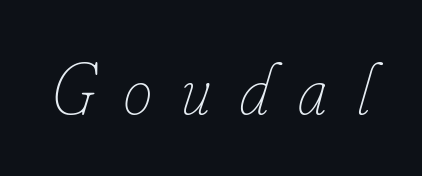
Think of a printed novel: that variable character pitch is what you see here. There's an unmistakable incline to the writing here. Is this a heavy cut? Hardly; it is regular or lighter. Short note: letters widely spaced. Has an underline been added? It has not.
